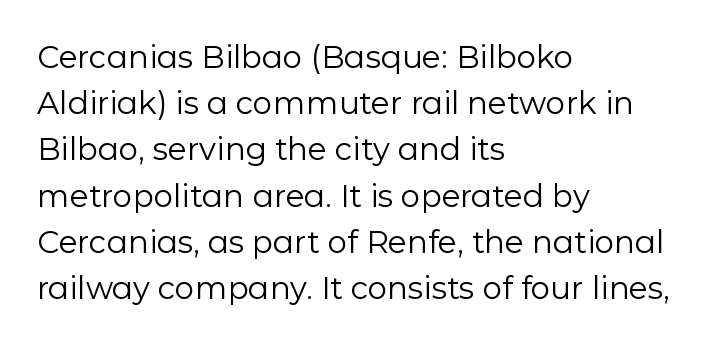
Q: Is the text bold? A: No.
Q: Is the text italic (slanted)? A: No, it is upright.
Q: Is the typeface a serif or a sans-serif typeface? A: Sans-serif.
Q: Is the text underlined? A: No.
Q: How is the paragraph aligned? A: Left-aligned.
Q: Is the spacing between letters normal or unusually wide? A: Normal.
Q: Is the spacing between lines tight, normal or loose? A: Normal.
Q: Width (condensed, normal, or wide)? A: Normal.
Q: Stroke contrast? A: Low.
Q: x-height? A: Medium.
Q: Monospaced? A: No.
